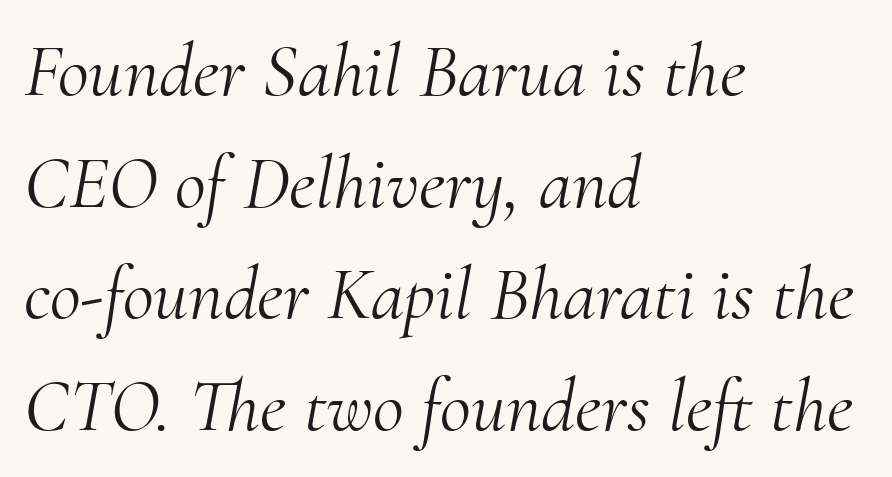
The image shows 76 px light serif type, italic (leaning right); set left-aligned, normal line spacing (1.47x), normal letter spacing, not underlined; medium stroke contrast and a small x-height.
